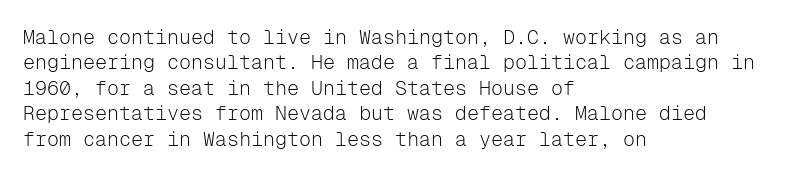
Q: Is the text bold? A: No.
Q: Is the text italic (slanted)? A: No, it is upright.
Q: Is the text underlined? A: No.
Q: How is the paragraph aligned? A: Left-aligned.
Q: Is the spacing between letters normal or unusually wide? A: Normal.
Q: Is the spacing between lines tight, normal or loose? A: Normal.
